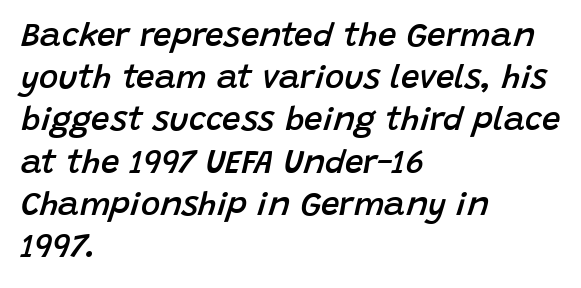
The image shows 33 px semibold type, italic (leaning right); set left-aligned, normal line spacing (1.28x), normal letter spacing, not underlined; low stroke contrast and a large x-height.
